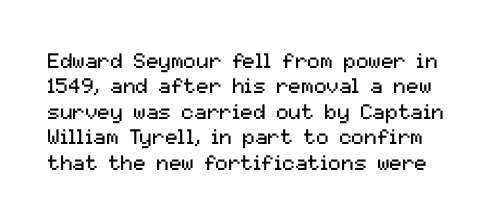
Vertical stems look standard width or narrower in stroke. This sample uses plain, unmodified letter spacing. Words float on clear page, feet unadorned. You can tell it's not italic because the verticals are truly vertical.
